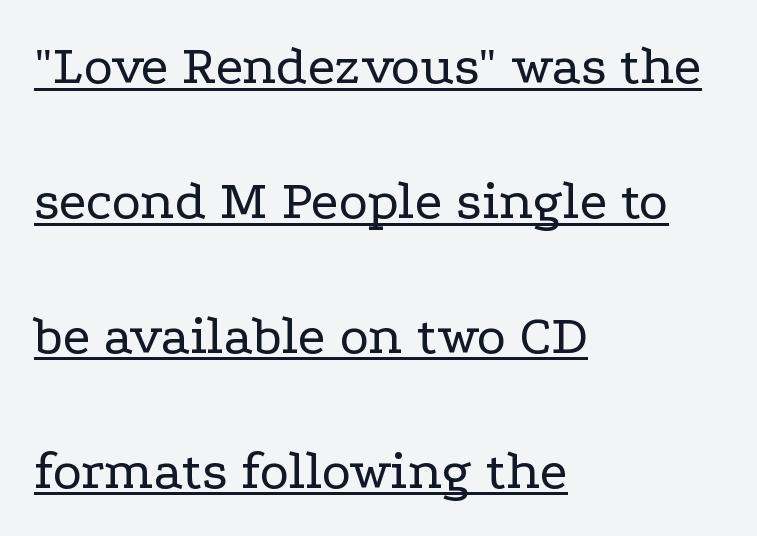
{"serif": "yes", "italic": "no", "bold": "no", "weight": "regular", "width": "wide", "stroke_contrast": "low", "x_height": "medium", "monospaced": "no", "underline": "yes", "align": "left", "line_spacing": "loose", "line_spacing_ratio": 2.41, "letter_spacing": "normal", "letter_spacing_em": 0.0, "glyph_px": 56}
